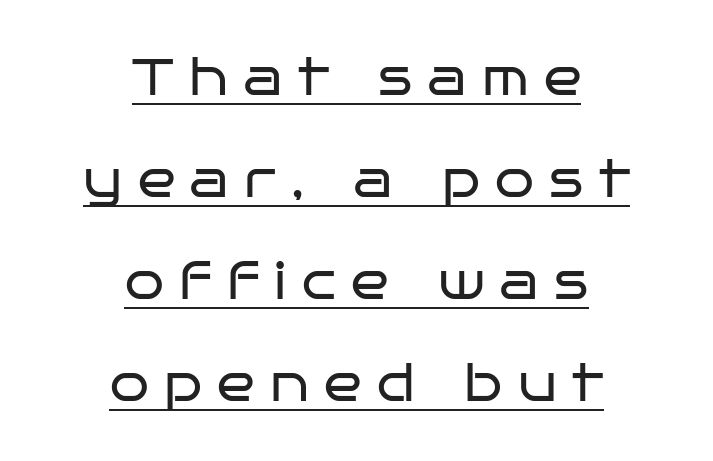
Tall strokes in this sample are plumb rather than angled. The string is rendered with underlining switched on. Glyph-to-glyph distance is far greater than everyday printed text. These lines stack symmetrically, like a column narrowing and widening about its center.
